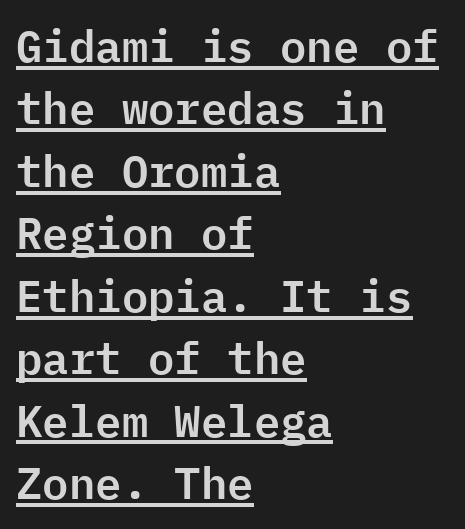
{"serif": "no", "italic": "no", "width": "normal", "stroke_contrast": "low", "x_height": "medium", "monospaced": "yes", "underline": "yes", "align": "left", "line_spacing": "normal", "line_spacing_ratio": 1.42, "letter_spacing": "normal", "letter_spacing_em": 0.0, "glyph_px": 44}
